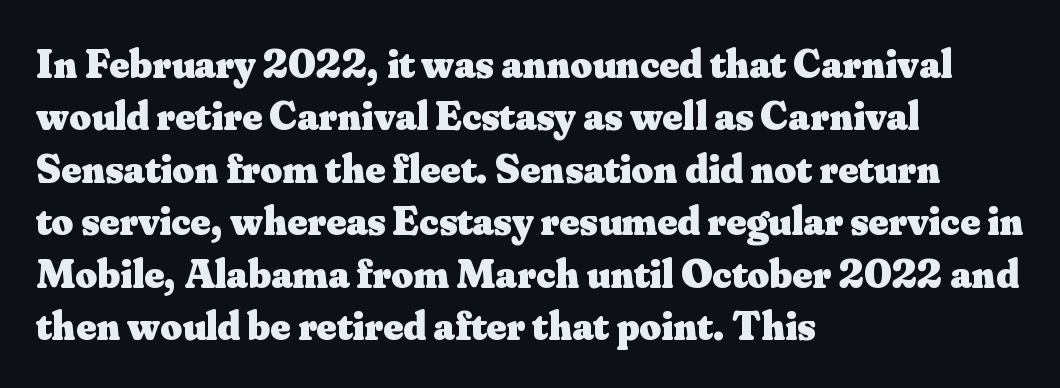
{"serif": "yes", "italic": "no", "bold": "yes", "weight": "heavy", "width": "normal", "stroke_contrast": "medium", "x_height": "small", "monospaced": "no", "underline": "no", "align": "left", "line_spacing": "normal", "line_spacing_ratio": 1.25, "letter_spacing": "normal", "letter_spacing_em": 0.0, "glyph_px": 42}
